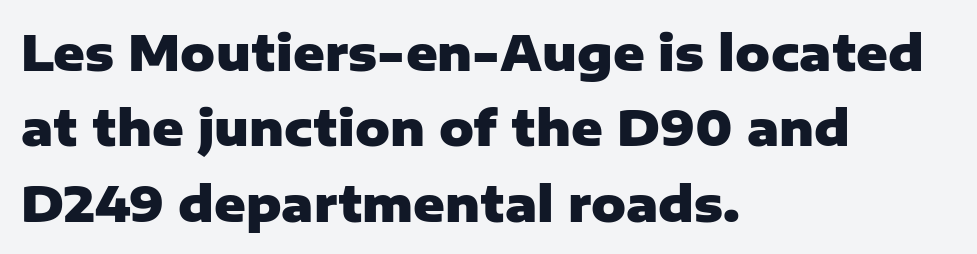
Q: Is the text bold? A: Yes.
Q: Is the text italic (slanted)? A: No, it is upright.
Q: Is the typeface a serif or a sans-serif typeface? A: Sans-serif.
Q: Is the text underlined? A: No.
Q: How is the paragraph aligned? A: Left-aligned.
Q: Is the spacing between letters normal or unusually wide? A: Normal.
Q: Is the spacing between lines tight, normal or loose? A: Normal.
Q: Width (condensed, normal, or wide)? A: Normal.
Q: Stroke contrast? A: Low.
Q: x-height? A: Medium.
Q: Monospaced? A: No.
